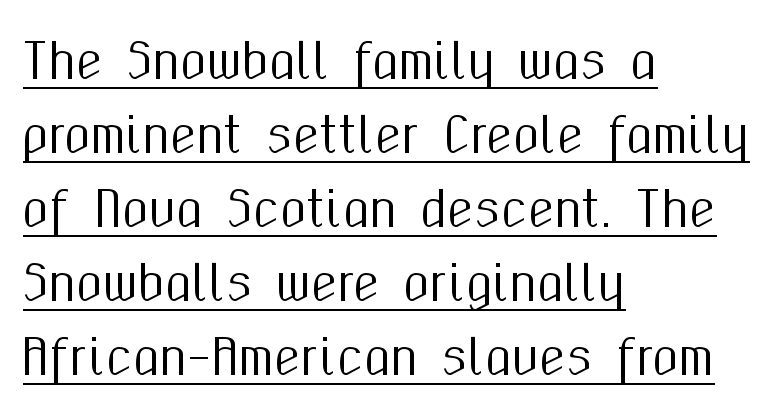
Q: Is the text italic (slanted)? A: No, it is upright.
Q: Is the typeface a serif or a sans-serif typeface? A: Sans-serif.
Q: Is the text underlined? A: Yes.
Q: How is the paragraph aligned? A: Left-aligned.
Q: Is the spacing between letters normal or unusually wide? A: Normal.
Q: Is the spacing between lines tight, normal or loose? A: Normal.
Q: Width (condensed, normal, or wide)? A: Condensed.
Q: Stroke contrast? A: Medium.
Q: x-height? A: Medium.
Q: Monospaced? A: No.
